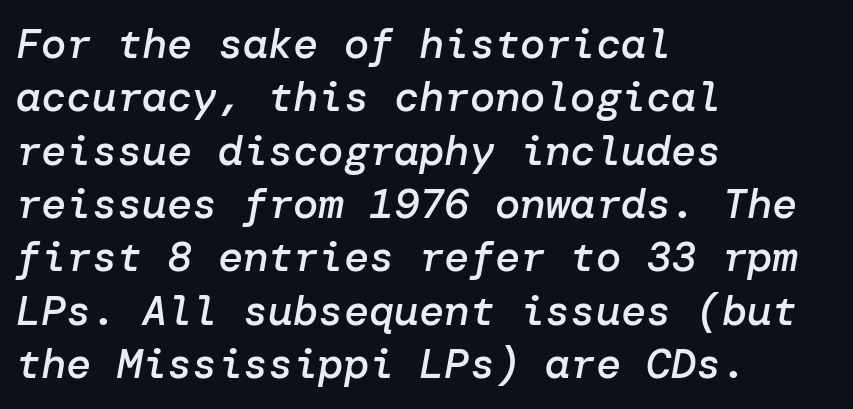
{"italic": "yes", "lean": "right", "slant_degrees": 10, "bold": "semi", "weight": "semibold", "width": "normal", "stroke_contrast": "low", "x_height": "medium", "underline": "no", "align": "left", "line_spacing": "normal", "line_spacing_ratio": 1.27, "letter_spacing": "normal", "letter_spacing_em": 0.0, "glyph_px": 42}
